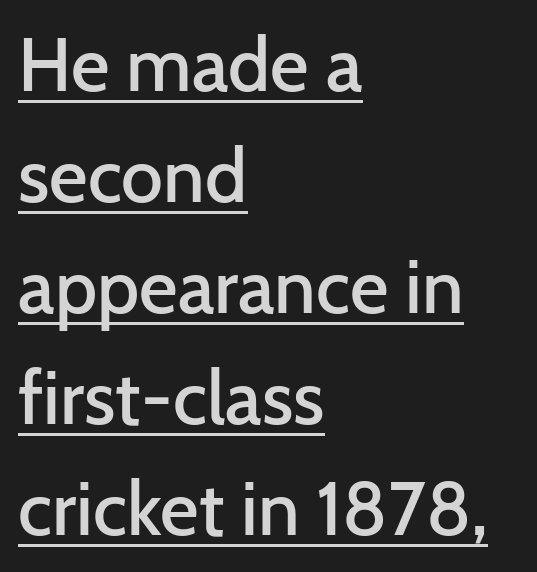
The passage shown stacks its lines at a standard gap. No extra tracking has been applied to these lines. The passage shown is typed in a proportional face where columns would drift. The typesetter chose a ragged-right arrangement here. Ascenders rise straight up at ninety degrees. Is this a sans? Yes — the strokes have no serifs.
